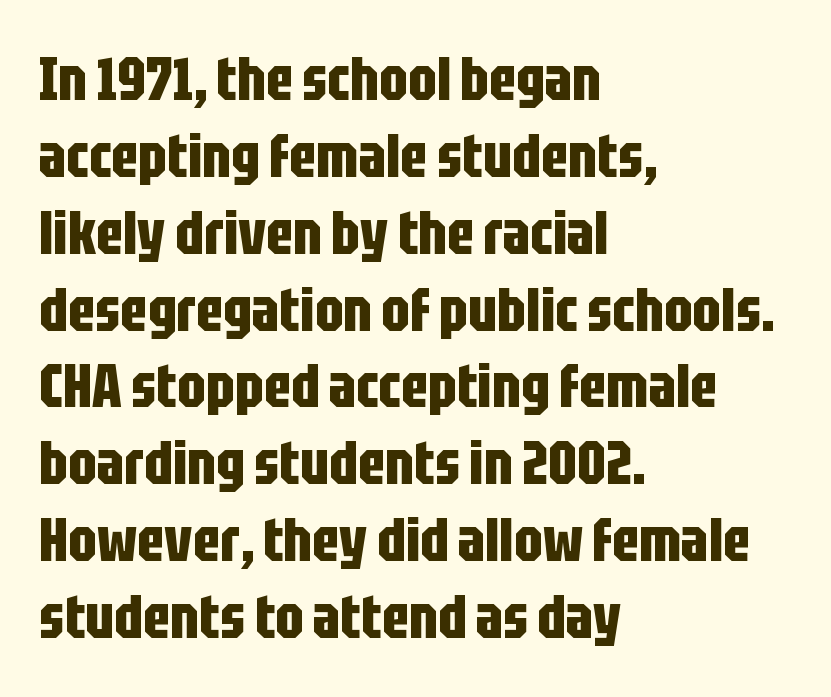
I'd call this a sans setting — the letters go barefoot. Proportional: the letters do not fall into vertical columns. This sample uses plain, unmodified letter spacing. A dark, heavy texture on the line: the type is bold. Line beginnings align vertically; line endings do not.
